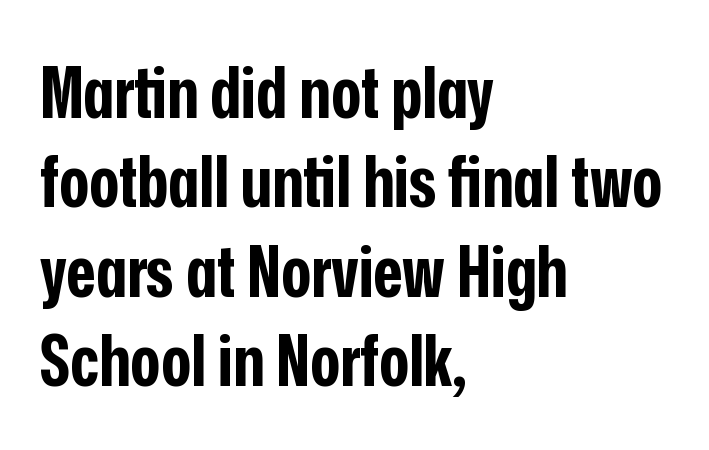
The image shows 71 px bold, condensed sans-serif type, upright; set left-aligned, normal line spacing (1.26x), normal letter spacing, not underlined; low stroke contrast and a medium x-height.
